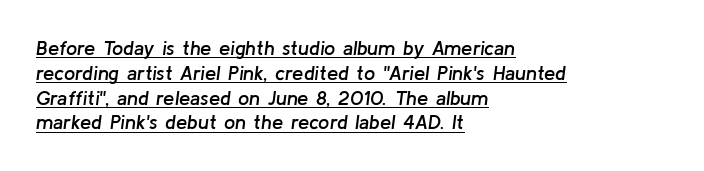
I'd describe the lettering as semibold — firm but not a full bold. The lines in this sample share a left origin and differ only in where they stop. Characters follow at the spacing the type designer built in. Like a heading marked for emphasis, these lines bear an underscore. Is the type slanted? Yes — the strokes lean at a clear angle.
